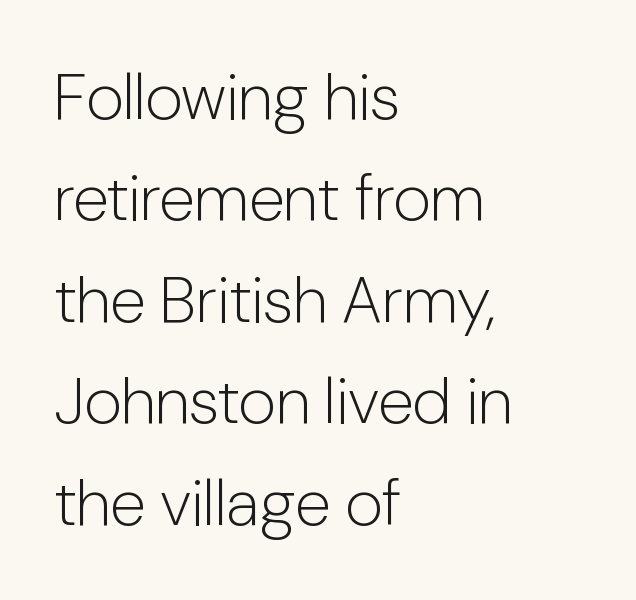
Q: Is the text bold? A: No.
Q: Is the text italic (slanted)? A: No, it is upright.
Q: Is the typeface a serif or a sans-serif typeface? A: Sans-serif.
Q: Is the text underlined? A: No.
Q: How is the paragraph aligned? A: Left-aligned.
Q: Is the spacing between letters normal or unusually wide? A: Normal.
Q: Is the spacing between lines tight, normal or loose? A: Normal.
Q: Width (condensed, normal, or wide)? A: Normal.
Q: Stroke contrast? A: Low.
Q: x-height? A: Medium.
Q: Monospaced? A: No.
